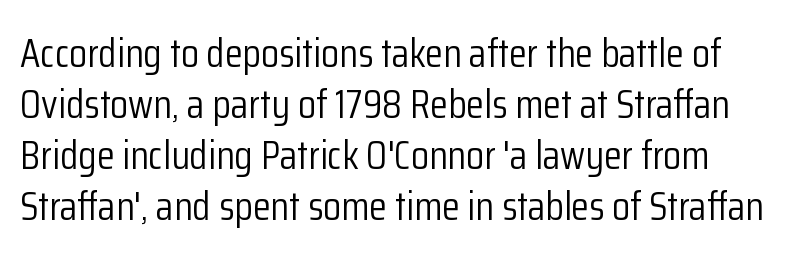
{"serif": "no", "italic": "no", "bold": "no", "weight": "light", "width": "condensed", "stroke_contrast": "low", "x_height": "medium", "monospaced": "no", "underline": "no", "line_spacing_ratio": 1.24, "letter_spacing": "normal", "letter_spacing_em": 0.0, "glyph_px": 41}
